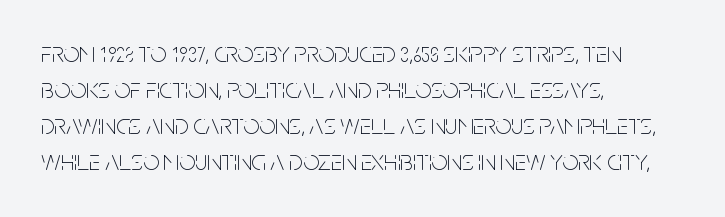
{"serif": "no", "italic": "no", "bold": "no", "weight": "thin", "width": "condensed", "stroke_contrast": "low", "x_height": "large", "monospaced": "no", "underline": "no", "align": "left", "line_spacing": "normal", "line_spacing_ratio": 1.29, "letter_spacing": "normal", "letter_spacing_em": 0.0, "glyph_px": 28}
